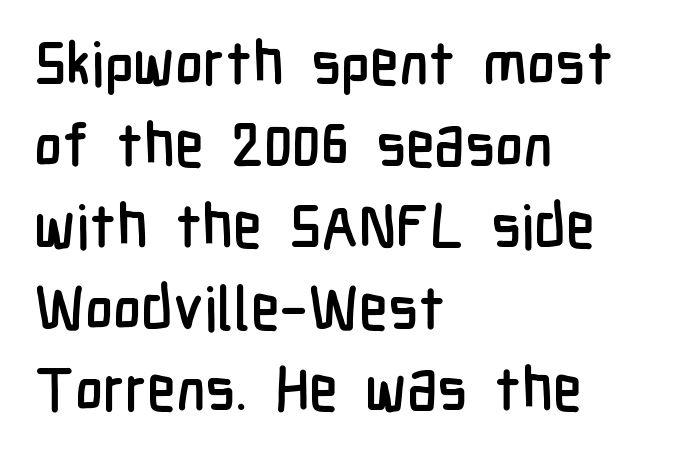
{"serif": "no", "italic": "no", "width": "condensed", "stroke_contrast": "low", "x_height": "medium", "monospaced": "no", "underline": "no", "align": "left", "line_spacing": "normal", "line_spacing_ratio": 1.36, "letter_spacing": "normal", "letter_spacing_em": 0.0, "glyph_px": 60}
